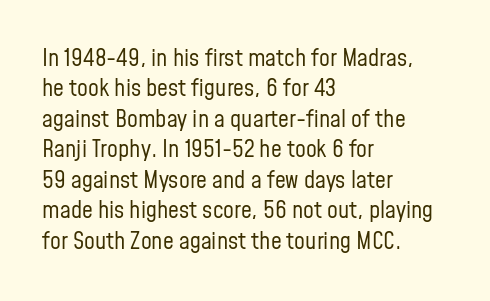
{"italic": "no", "bold": "no", "underline": "no", "align": "left", "line_spacing": "normal", "line_spacing_ratio": 1.27, "letter_spacing": "normal", "letter_spacing_em": 0.0, "glyph_px": 24}
